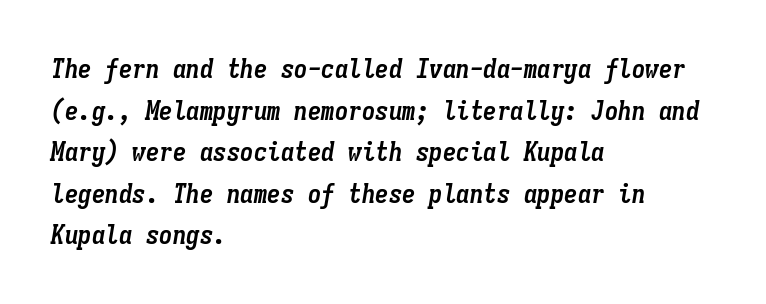
Teacher's note: observe the even left margin — that is flush-left alignment. Each new line begins a customary step beneath the previous one. The specimen omits any rule beneath the text block's lines. How heavy is the stroke? Heavy — this is a bold.
